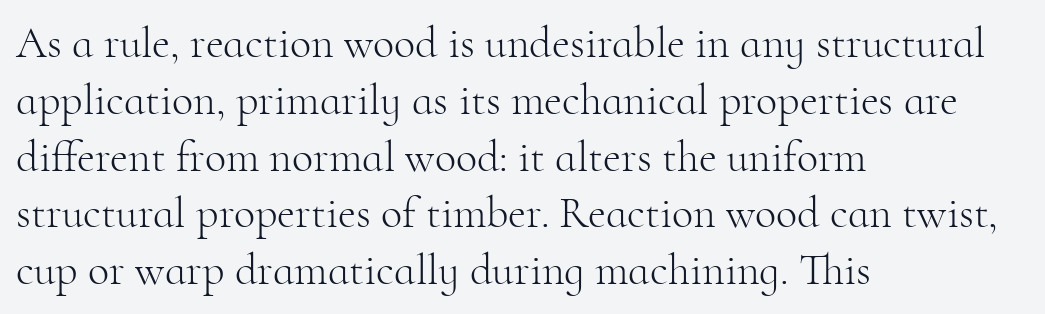
No extra tracking has been applied to these lines. Each stroke keeps to a modest, everyday thickness or less. Every row of glyphs begins at an identical x-position on the left. Designer's note — italics off, roman on. Character widths vary here, with narrow letters taking less room than wide ones. You can tell from the footed stems that serif type was used.
